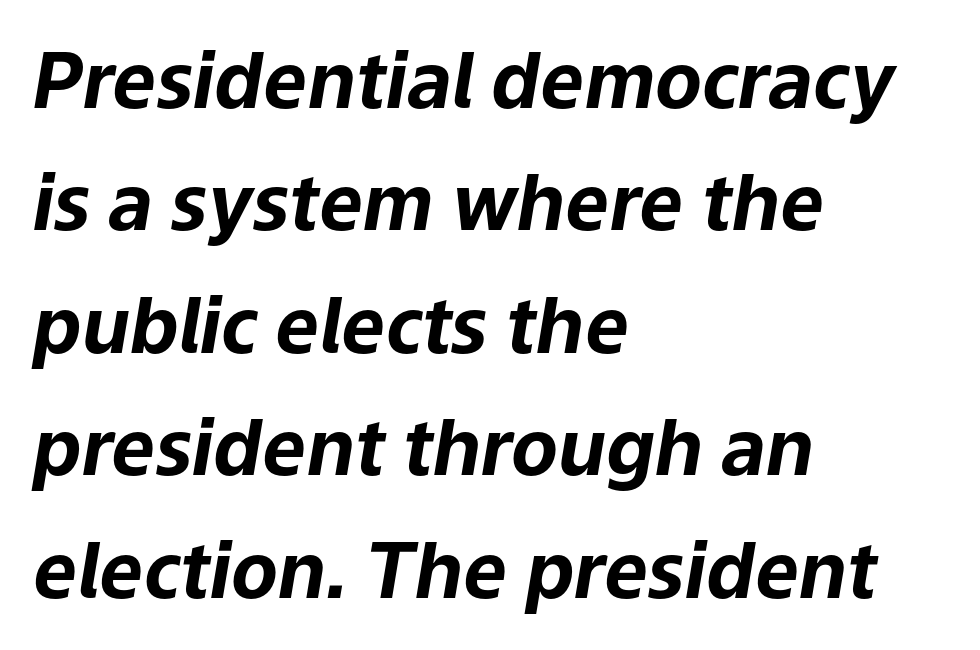
Caption: standard tracking, unaltered. Rule under the text: the space is simply empty. The passage shown is typed in a proportional face where columns would drift. The leading is moderate, giving the passage an even texture. Rendered with sloped, italic letterforms.
